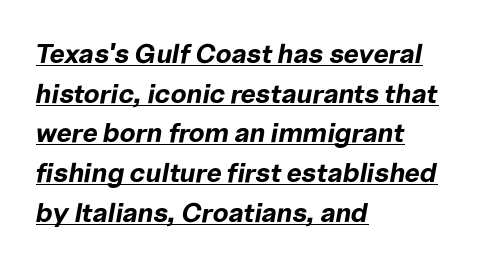
The image shows 27 px bold type, italic (leaning right); set left-aligned, normal line spacing (1.47x), normal letter spacing, underlined.
